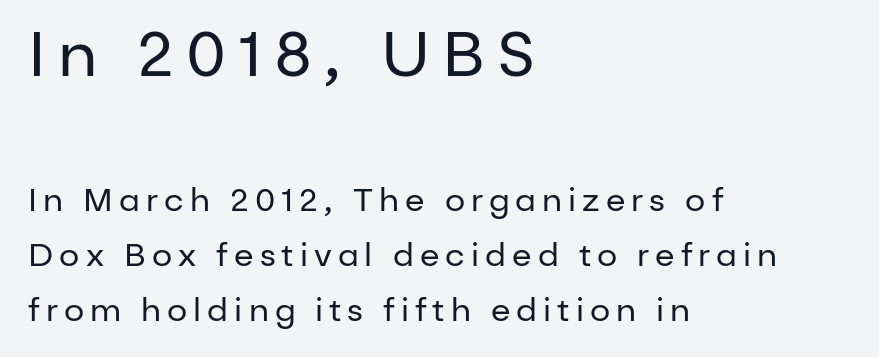
The image shows 63 px regular-weight sans-serif type, upright; set left-aligned, line spacing 1.71x, not underlined; the first (top) block is 1.97x larger; low stroke contrast and a medium x-height.
